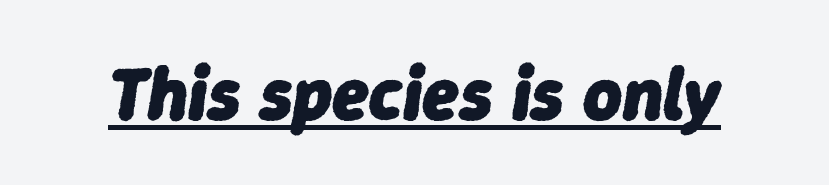
The image shows 75 px heavy type, italic (leaning right); set normal letter spacing, underlined; low stroke contrast and a medium x-height.
